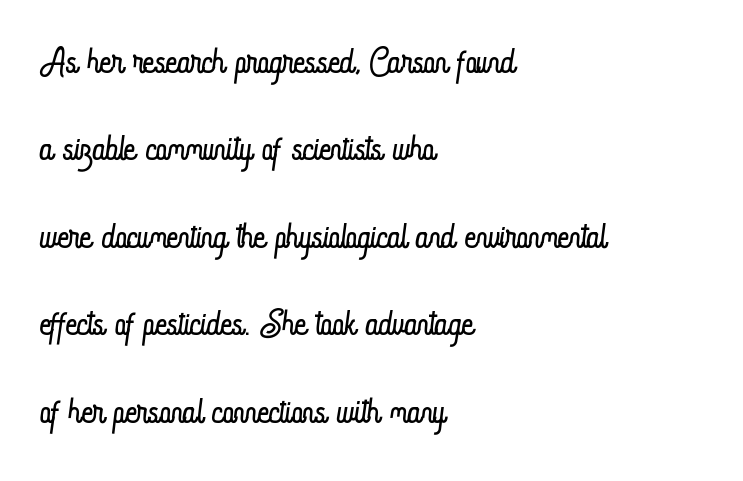
{"bold": "no", "weight": "light", "width": "condensed", "stroke_contrast": "low", "x_height": "small", "monospaced": "no", "underline": "no", "align": "left", "line_spacing_ratio": 1.75, "letter_spacing": "normal", "letter_spacing_em": 0.0, "glyph_px": 50}
